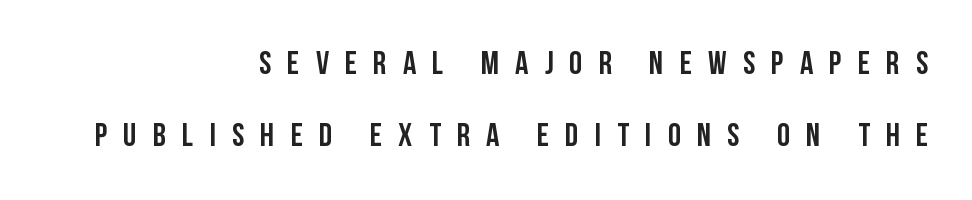
Q: Is the text italic (slanted)? A: No, it is upright.
Q: Is the typeface a serif or a sans-serif typeface? A: Sans-serif.
Q: Is the text underlined? A: No.
Q: How is the paragraph aligned? A: Right-aligned.
Q: Is the spacing between letters normal or unusually wide? A: Unusually wide.
Q: Is the spacing between lines tight, normal or loose? A: Loose.
Q: Width (condensed, normal, or wide)? A: Condensed.
Q: Stroke contrast? A: Low.
Q: x-height? A: Large.
Q: Monospaced? A: No.
